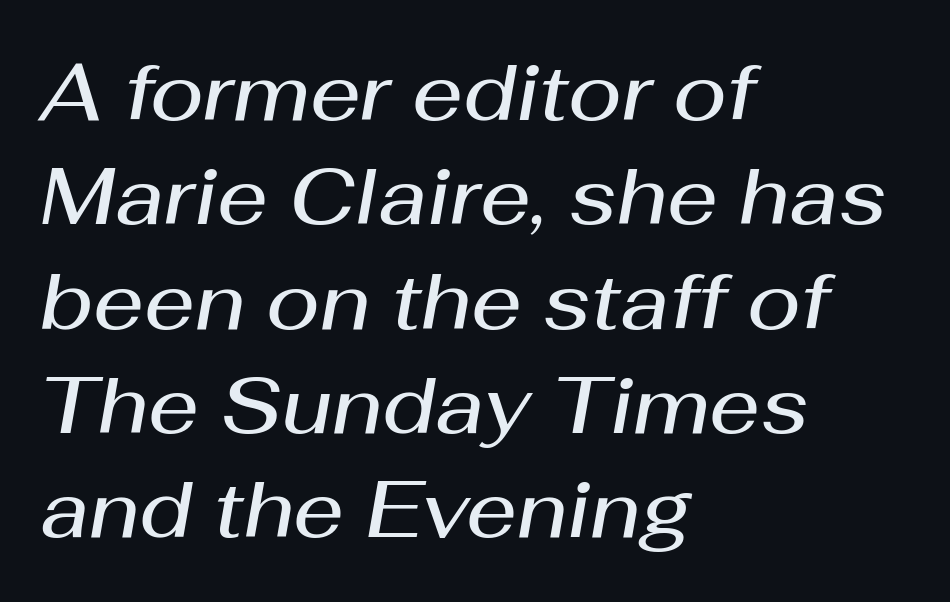
The image shows 79 px semibold type, italic (leaning right); set left-aligned, normal line spacing (1.32x), normal letter spacing, not underlined; medium stroke contrast and a medium x-height.
